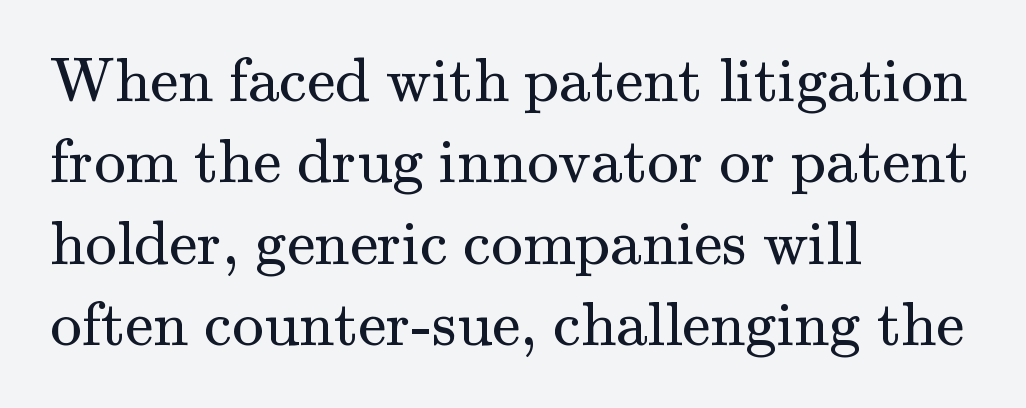
Q: Is the text bold? A: No.
Q: Is the text italic (slanted)? A: No, it is upright.
Q: Is the typeface a serif or a sans-serif typeface? A: Serif.
Q: Is the text underlined? A: No.
Q: How is the paragraph aligned? A: Left-aligned.
Q: Is the spacing between letters normal or unusually wide? A: Normal.
Q: Is the spacing between lines tight, normal or loose? A: Normal.
Q: Width (condensed, normal, or wide)? A: Normal.
Q: Stroke contrast? A: Medium.
Q: x-height? A: Small.
Q: Monospaced? A: No.
